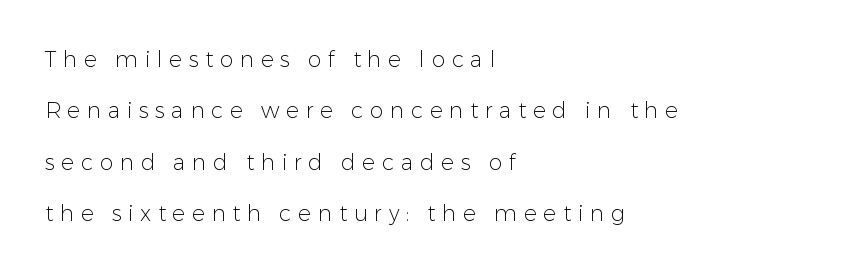
The image shows 22 px text type, upright; set left-aligned, loose line spacing (2.34x), unusually wide letter spacing (+0.3 em), not underlined.
